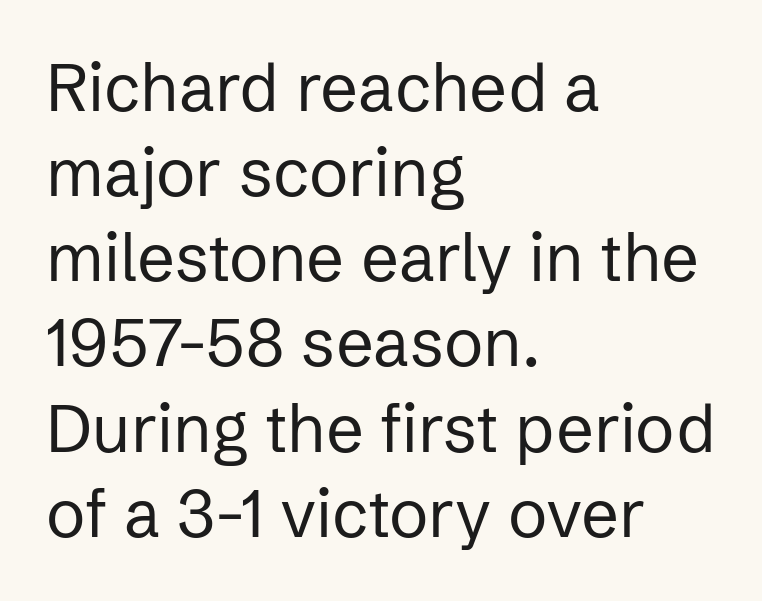
The image shows 66 px regular-weight sans-serif type, upright; set left-aligned, normal line spacing (1.29x), normal letter spacing, not underlined; low stroke contrast and a medium x-height.
